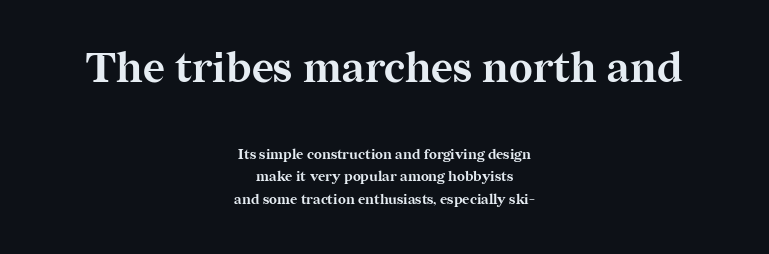
{"serif": "yes", "italic": "no", "bold": "yes", "weight": "bold", "width": "normal", "stroke_contrast": "medium", "x_height": "medium", "monospaced": "no", "underline": "no", "align": "center", "line_spacing": "normal", "line_spacing_ratio": 1.62, "letter_spacing": "normal", "letter_spacing_em": 0.0, "larger_block": "first", "size_ratio": 3.0, "glyph_px": 42}
